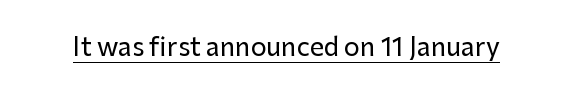
Q: Is the text italic (slanted)? A: No, it is upright.
Q: Is the text underlined? A: Yes.
Q: Is the spacing between letters normal or unusually wide? A: Normal.
